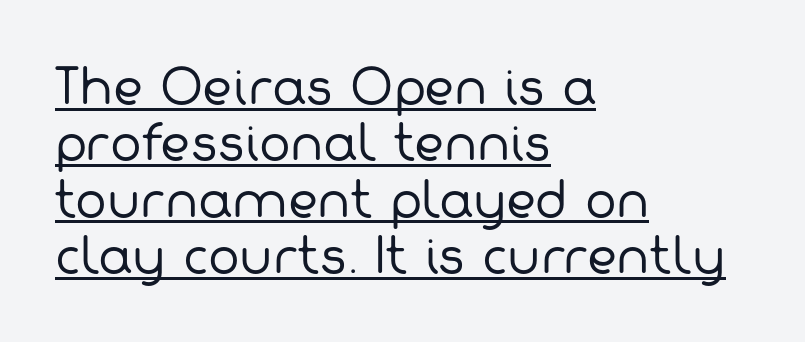
Q: Is the text bold? A: No.
Q: Is the typeface a serif or a sans-serif typeface? A: Sans-serif.
Q: Is the text underlined? A: Yes.
Q: How is the paragraph aligned? A: Left-aligned.
Q: Is the spacing between letters normal or unusually wide? A: Normal.
Q: Width (condensed, normal, or wide)? A: Normal.
Q: Stroke contrast? A: Low.
Q: x-height? A: Medium.
Q: Monospaced? A: No.
